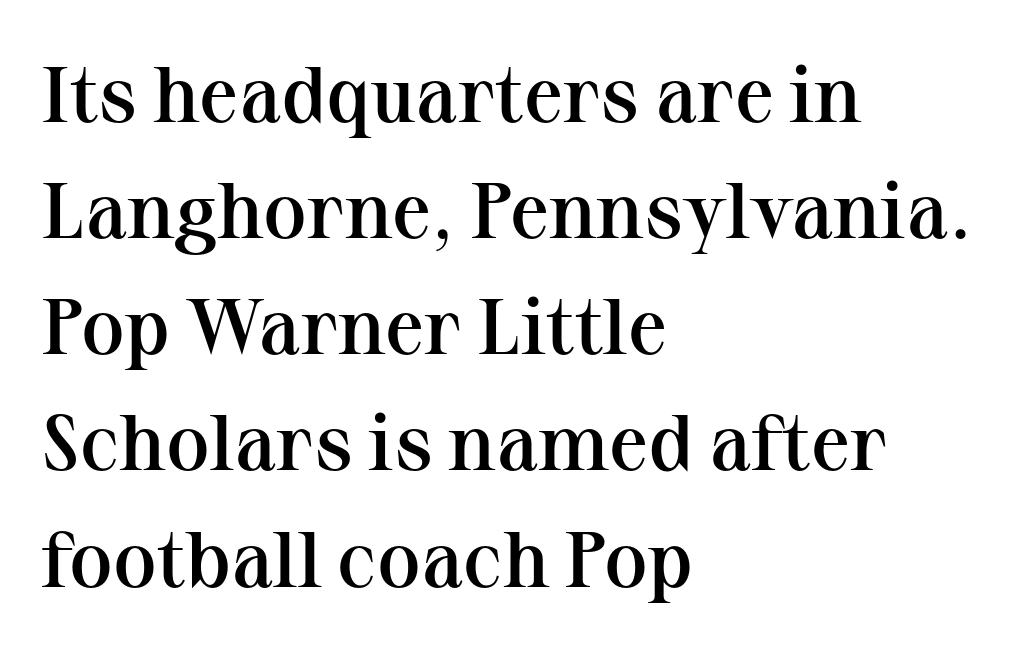
Q: Is the text bold? A: Semi-bold.
Q: Is the text italic (slanted)? A: No, it is upright.
Q: Is the typeface a serif or a sans-serif typeface? A: Serif.
Q: Is the text underlined? A: No.
Q: How is the paragraph aligned? A: Left-aligned.
Q: Is the spacing between letters normal or unusually wide? A: Normal.
Q: Is the spacing between lines tight, normal or loose? A: Normal.
Q: Width (condensed, normal, or wide)? A: Normal.
Q: Stroke contrast? A: Medium.
Q: x-height? A: Medium.
Q: Monospaced? A: No.
